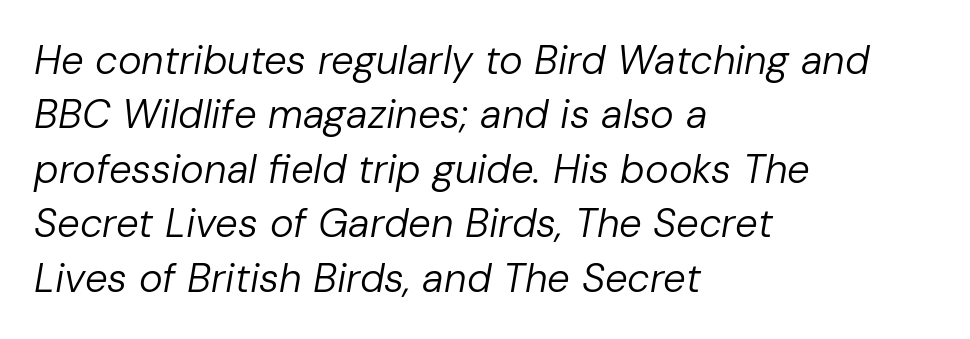
Q: Is the text bold? A: No.
Q: Is the text italic (slanted)? A: Yes, it leans right by about 10 degrees.
Q: Is the text underlined? A: No.
Q: How is the paragraph aligned? A: Left-aligned.
Q: Is the spacing between letters normal or unusually wide? A: Normal.
Q: Is the spacing between lines tight, normal or loose? A: Normal.
Q: Width (condensed, normal, or wide)? A: Normal.
Q: Stroke contrast? A: Low.
Q: x-height? A: Medium.
Q: Monospaced? A: No.
